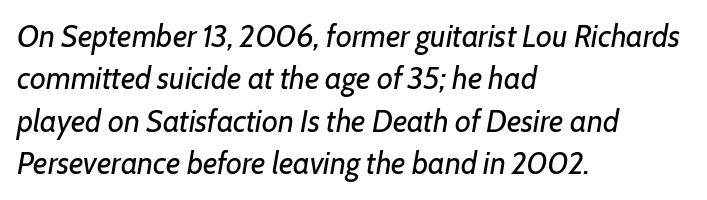
Q: Is the text bold? A: No.
Q: Is the text italic (slanted)? A: Yes, it leans right by about 7 degrees.
Q: Is the text underlined? A: No.
Q: How is the paragraph aligned? A: Left-aligned.
Q: Is the spacing between letters normal or unusually wide? A: Normal.
Q: Is the spacing between lines tight, normal or loose? A: Normal.
Q: Width (condensed, normal, or wide)? A: Normal.
Q: Stroke contrast? A: Low.
Q: x-height? A: Medium.
Q: Monospaced? A: No.
